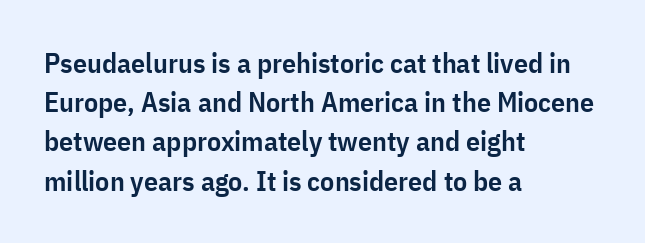
Q: Is the text bold? A: Semi-bold.
Q: Is the text italic (slanted)? A: No, it is upright.
Q: Is the typeface a serif or a sans-serif typeface? A: Sans-serif.
Q: Is the text underlined? A: No.
Q: How is the paragraph aligned? A: Left-aligned.
Q: Is the spacing between letters normal or unusually wide? A: Normal.
Q: Is the spacing between lines tight, normal or loose? A: Normal.
Q: Width (condensed, normal, or wide)? A: Condensed.
Q: Stroke contrast? A: Low.
Q: x-height? A: Medium.
Q: Monospaced? A: No.
